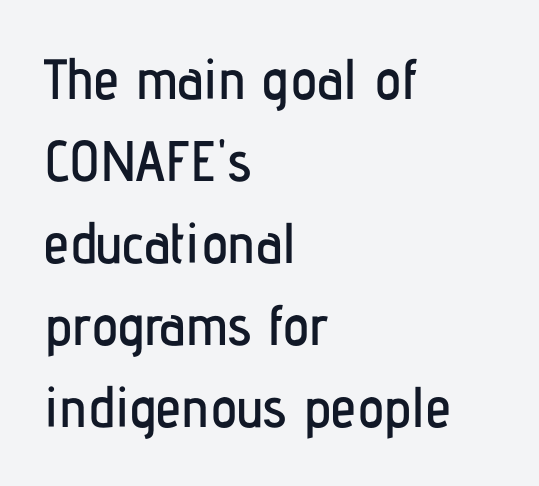
Q: Is the text italic (slanted)? A: No, it is upright.
Q: Is the typeface a serif or a sans-serif typeface? A: Sans-serif.
Q: Is the text underlined? A: No.
Q: How is the paragraph aligned? A: Left-aligned.
Q: Is the spacing between letters normal or unusually wide? A: Normal.
Q: Is the spacing between lines tight, normal or loose? A: Normal.
Q: Width (condensed, normal, or wide)? A: Condensed.
Q: Stroke contrast? A: Low.
Q: x-height? A: Medium.
Q: Monospaced? A: No.
